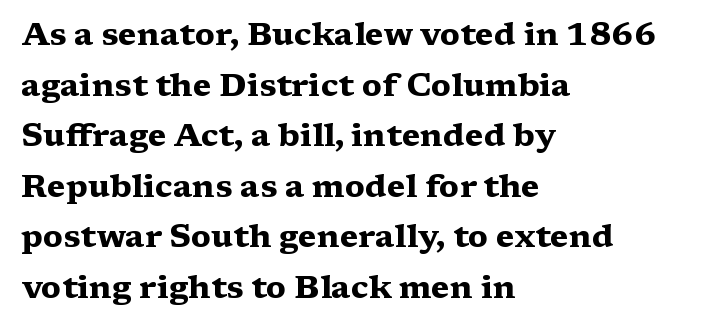
{"serif": "yes", "italic": "no", "bold": "yes", "weight": "heavy", "width": "wide", "stroke_contrast": "medium", "x_height": "medium", "monospaced": "no", "underline": "no", "align": "left", "line_spacing": "normal", "line_spacing_ratio": 1.58, "letter_spacing": "normal", "letter_spacing_em": 0.0, "glyph_px": 32}
